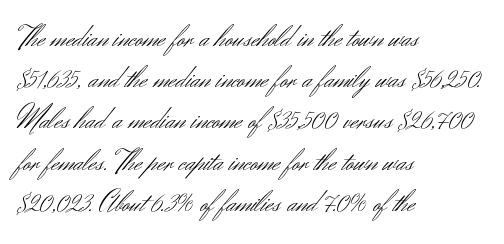
The letterforms sit shoulder to shoulder at normal distance. Varying glyph widths throughout — classic text-font behaviour. The letters carry no serifs — their stems end cleanly without finishing strokes.
